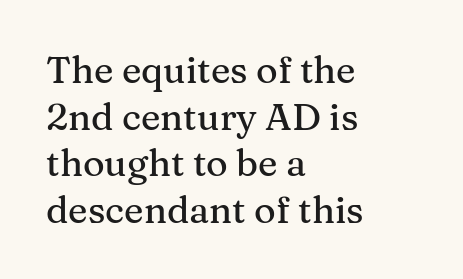
A normal amount of white space separates one row of letters from the next. Spacing between characters is what you'd get straight out of the box. When letters stand straight like this, we call the style roman or upright. Quick note: underline off.
